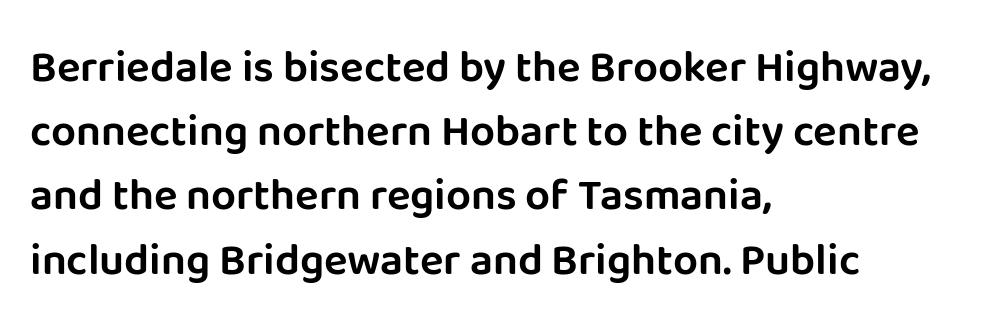
Q: Is the text italic (slanted)? A: No, it is upright.
Q: Is the typeface a serif or a sans-serif typeface? A: Sans-serif.
Q: Is the text underlined? A: No.
Q: How is the paragraph aligned? A: Left-aligned.
Q: Is the spacing between letters normal or unusually wide? A: Normal.
Q: Is the spacing between lines tight, normal or loose? A: Normal.
Q: Width (condensed, normal, or wide)? A: Normal.
Q: Stroke contrast? A: Low.
Q: x-height? A: Large.
Q: Monospaced? A: No.
